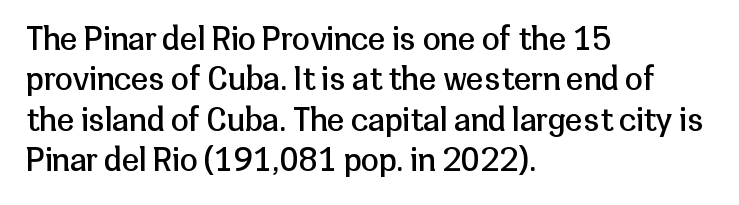
This is the regular roman posture of the typeface. Leading matches the norm, producing a regular column. Caption: multi-line text, flush left, ragged right. A typesetter would call this proportional, since set widths differ per character. Heaviness? Minimal to ordinary, like unemphasized prose.
